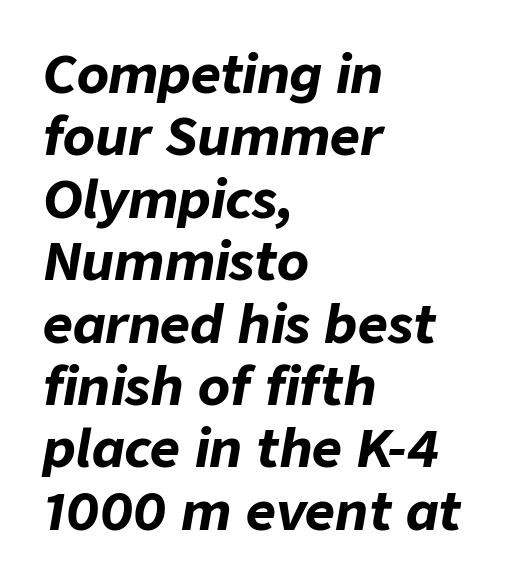
The image shows 52 px bold type, italic (leaning right); set left-aligned, line spacing 1.2x, normal letter spacing, not underlined; low stroke contrast and a medium x-height.
